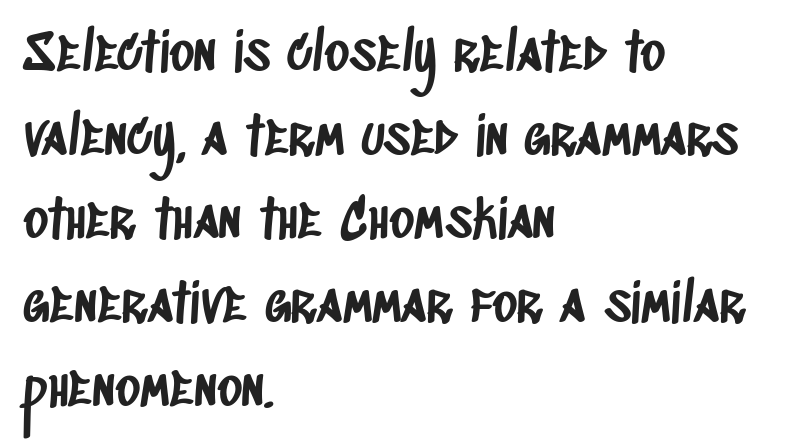
The image shows 53 px condensed sans-serif type; set left-aligned, normal line spacing (1.58x), normal letter spacing, not underlined; low stroke contrast and a large x-height.
